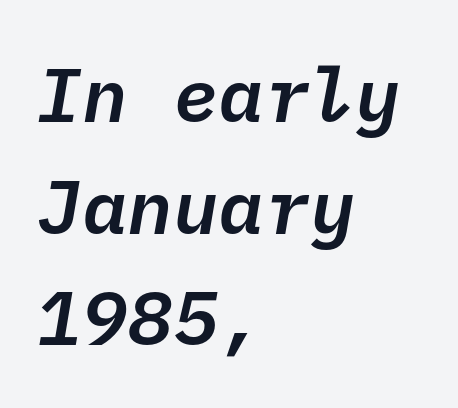
Q: Is the text bold? A: Semi-bold.
Q: Is the typeface a serif or a sans-serif typeface? A: Sans-serif.
Q: Is the text underlined? A: No.
Q: How is the paragraph aligned? A: Left-aligned.
Q: Is the spacing between letters normal or unusually wide? A: Normal.
Q: Is the spacing between lines tight, normal or loose? A: Normal.
Q: Width (condensed, normal, or wide)? A: Normal.
Q: Stroke contrast? A: Low.
Q: x-height? A: Medium.
